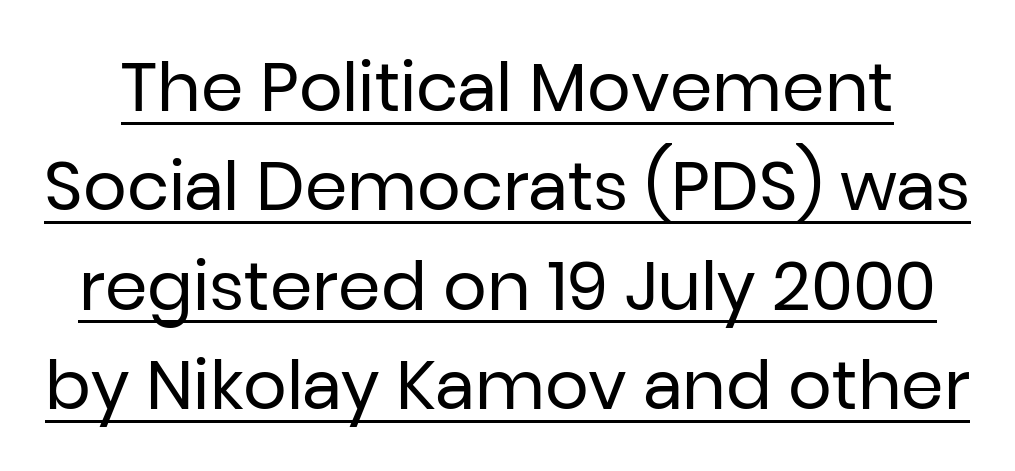
Q: Is the text bold? A: No.
Q: Is the text italic (slanted)? A: No, it is upright.
Q: Is the typeface a serif or a sans-serif typeface? A: Sans-serif.
Q: Is the text underlined? A: Yes.
Q: Is the spacing between letters normal or unusually wide? A: Normal.
Q: Is the spacing between lines tight, normal or loose? A: Normal.
Q: Width (condensed, normal, or wide)? A: Normal.
Q: Stroke contrast? A: Low.
Q: x-height? A: Medium.
Q: Monospaced? A: No.
